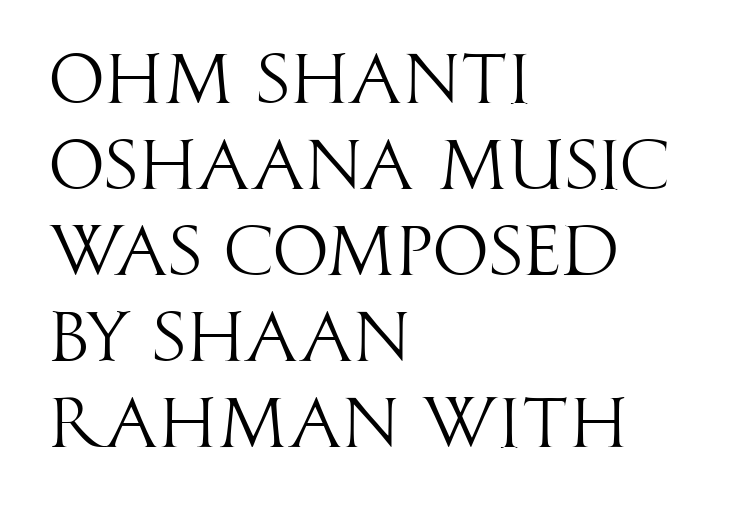
Q: Is the text bold? A: No.
Q: Is the text italic (slanted)? A: No, it is upright.
Q: Is the typeface a serif or a sans-serif typeface? A: Sans-serif.
Q: Is the text underlined? A: No.
Q: How is the paragraph aligned? A: Left-aligned.
Q: Is the spacing between letters normal or unusually wide? A: Normal.
Q: Width (condensed, normal, or wide)? A: Condensed.
Q: Stroke contrast? A: High.
Q: x-height? A: Large.
Q: Monospaced? A: No.
